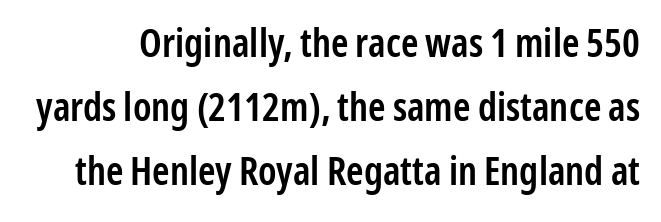
{"serif": "no", "italic": "no", "bold": "semi", "weight": "semibold", "width": "condensed", "stroke_contrast": "low", "x_height": "medium", "monospaced": "no", "underline": "no", "line_spacing": "normal", "line_spacing_ratio": 1.64, "letter_spacing": "normal", "letter_spacing_em": 0.0, "glyph_px": 39}
